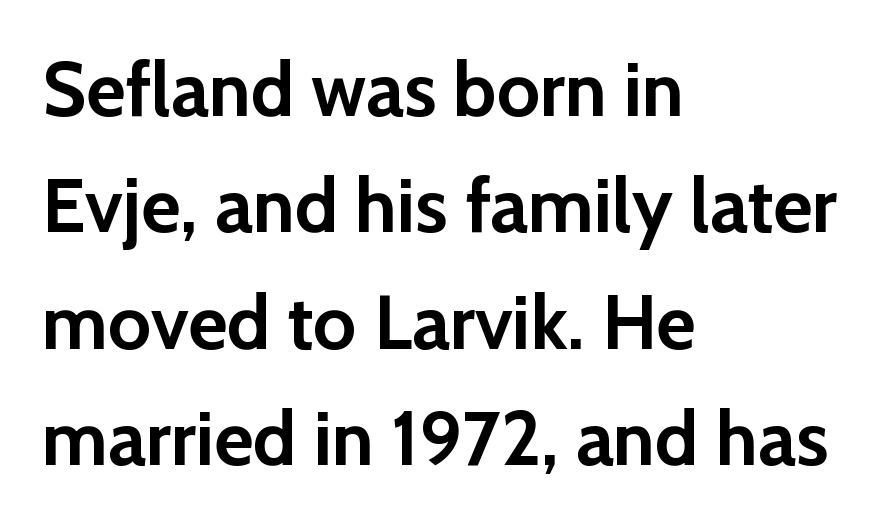
Look at the stroke-to-counter ratio: heavy, a bold. Decoration check: the copy has no underline. Ordinary non-slanted type is in use. This sample uses plain, unmodified letter spacing. The face used here is a sans, in the tradition of grotesques and geometrics.
